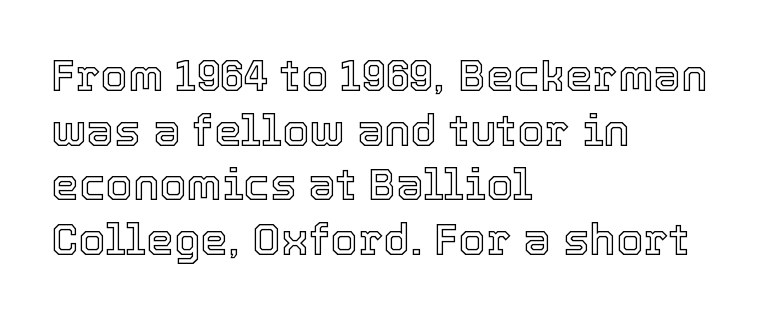
{"italic": "no", "width": "normal", "x_height": "medium", "monospaced": "no", "underline": "no", "align": "left", "line_spacing_ratio": 1.24, "letter_spacing": "normal", "letter_spacing_em": 0.0, "glyph_px": 44}
